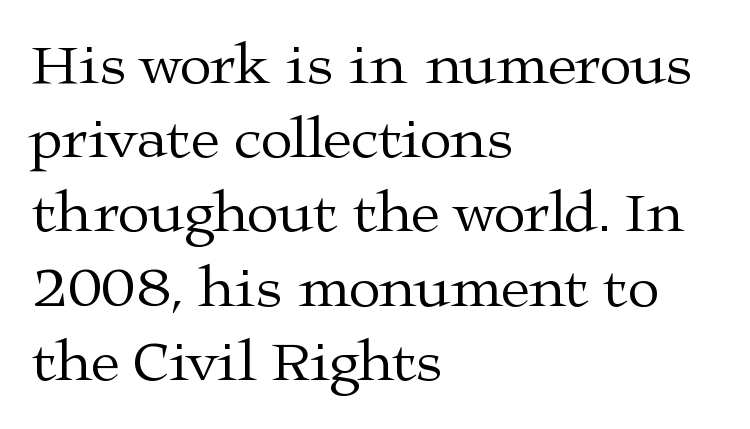
Q: Is the text bold? A: No.
Q: Is the text italic (slanted)? A: No, it is upright.
Q: Is the typeface a serif or a sans-serif typeface? A: Serif.
Q: Is the text underlined? A: No.
Q: How is the paragraph aligned? A: Left-aligned.
Q: Is the spacing between letters normal or unusually wide? A: Normal.
Q: Is the spacing between lines tight, normal or loose? A: Normal.
Q: Width (condensed, normal, or wide)? A: Wide.
Q: Stroke contrast? A: Medium.
Q: x-height? A: Medium.
Q: Monospaced? A: No.
